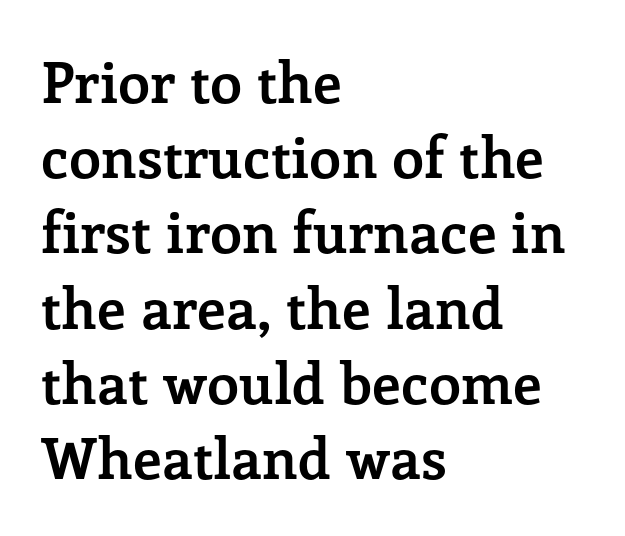
{"serif": "yes", "italic": "no", "bold": "yes", "weight": "semibold", "width": "normal", "stroke_contrast": "low", "x_height": "medium", "monospaced": "no", "underline": "no", "align": "left", "line_spacing": "normal", "line_spacing_ratio": 1.32, "letter_spacing": "normal", "letter_spacing_em": 0.0, "glyph_px": 57}
